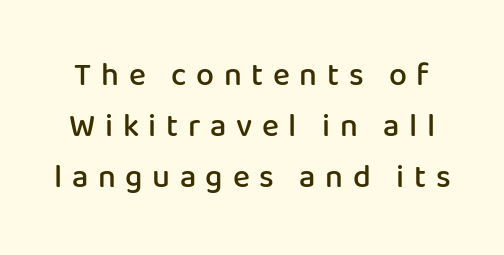
Only glyphs here, with clear space below each row. The font family rendered here belongs to the sans-serif group. Words appear elongated and porous because spacing is wide. These lines are rendered in a variable-pitch font. In terms of weight, the rendering is demibold, just under bold.
